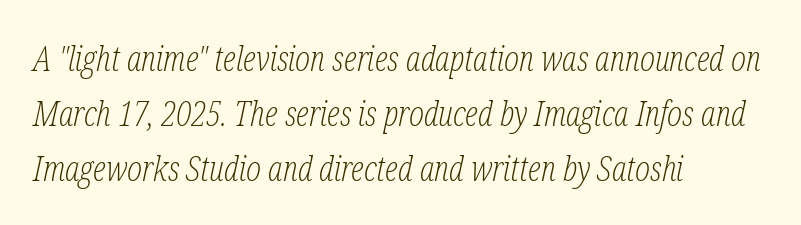
{"serif": "yes", "italic": "yes", "lean": "right", "slant_degrees": 12, "bold": "no", "weight": "light", "width": "condensed", "stroke_contrast": "low", "x_height": "medium", "monospaced": "no", "underline": "no", "align": "left", "line_spacing": "normal", "line_spacing_ratio": 1.57, "letter_spacing": "normal", "letter_spacing_em": 0.0, "glyph_px": 35}
